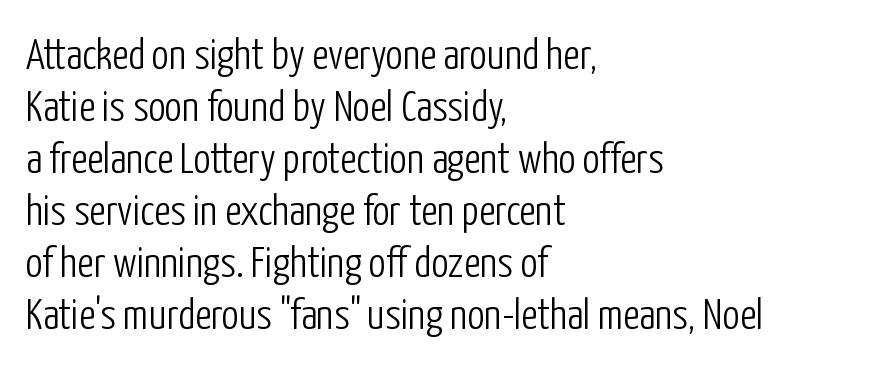
The image shows 43 px light, condensed sans-serif type, upright; set left-aligned, line spacing 1.21x, normal letter spacing, not underlined; low stroke contrast and a medium x-height.
